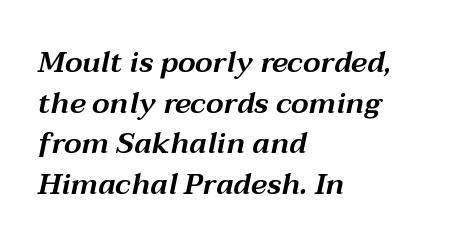
Slant detected: the letters are inclined. Quick note: underline off. Each letter keeps its own natural width here, so spacing adapts to shape. One-word summary of the alignment: left. Here the glyphs are tracked normally, forming tight word shapes.
